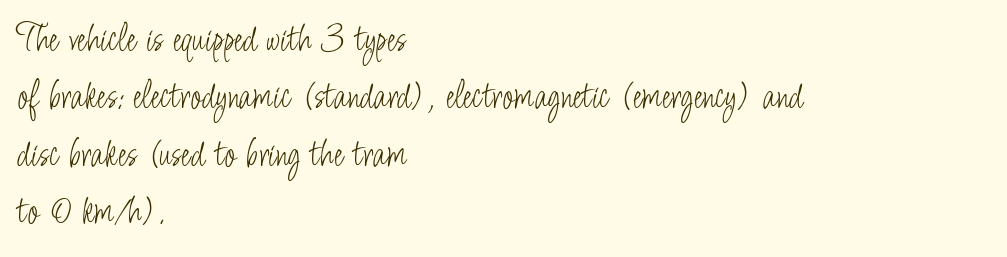
Q: Is the text bold? A: No.
Q: Is the text italic (slanted)? A: Yes.
Q: Is the typeface a serif or a sans-serif typeface? A: Sans-serif.
Q: Is the text underlined? A: No.
Q: How is the paragraph aligned? A: Left-aligned.
Q: Is the spacing between letters normal or unusually wide? A: Normal.
Q: Is the spacing between lines tight, normal or loose? A: Normal.
Q: Width (condensed, normal, or wide)? A: Condensed.
Q: Stroke contrast? A: Low.
Q: x-height? A: Small.
Q: Monospaced? A: No.
